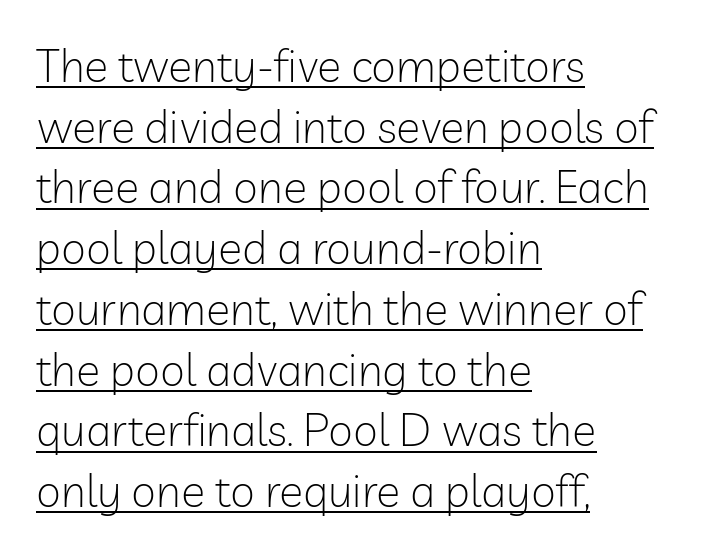
No heavy texture on the line: the type isn't bold. Nope, no serifs anywhere on these letters. Every row of glyphs begins at an identical x-position on the left. Between one letter and the next there's only the usual sliver of space. Think of a printed novel: that variable character pitch is what you see here.
